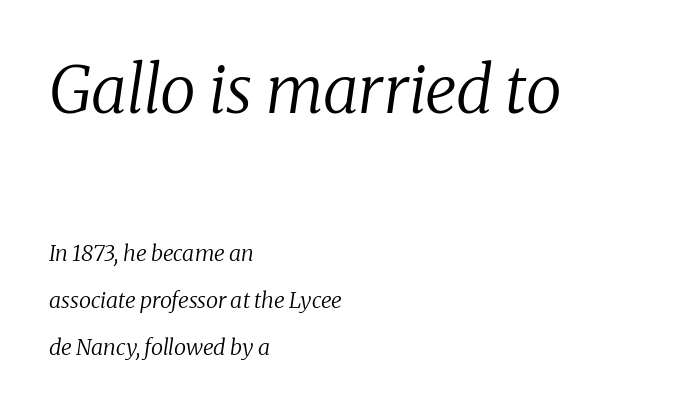
The image shows 65 px regular-weight serif type, italic (leaning right); set left-aligned, loose line spacing (2.13x), normal letter spacing, not underlined; the first (top) block is 2.95x larger; low stroke contrast and a medium x-height.
